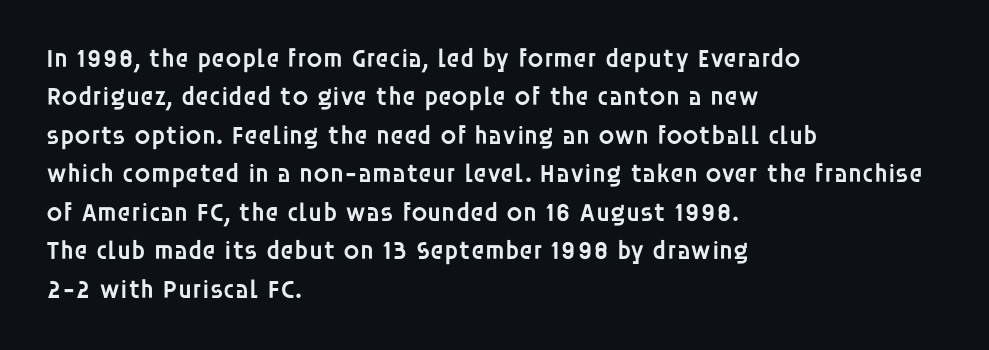
{"italic": "no", "bold": "semi", "underline": "no", "align": "left", "line_spacing": "normal", "line_spacing_ratio": 1.48, "letter_spacing": "normal", "letter_spacing_em": 0.0, "glyph_px": 26}
